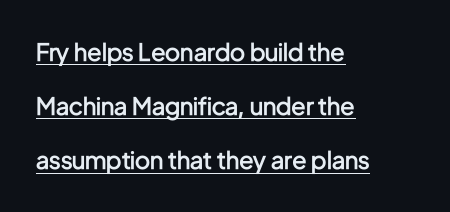
{"italic": "no", "bold": "semi", "underline": "yes", "align": "left", "line_spacing": "loose", "line_spacing_ratio": 2.26, "letter_spacing": "normal", "letter_spacing_em": 0.0, "glyph_px": 24}
